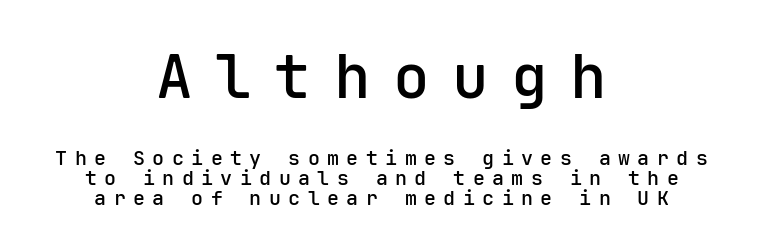
Q: Is the text bold? A: Semi-bold.
Q: Is the text italic (slanted)? A: No, it is upright.
Q: Is the typeface a serif or a sans-serif typeface? A: Sans-serif.
Q: Is the text underlined? A: No.
Q: How is the paragraph aligned? A: Centered.
Q: Is the spacing between letters normal or unusually wide? A: Unusually wide.
Q: Is the spacing between lines tight, normal or loose? A: Tight.
Q: Which block of text is set in a larger size, the first (top) or the second (bottom)? A: The first (top) one.
Q: Width (condensed, normal, or wide)? A: Normal.
Q: Stroke contrast? A: Low.
Q: x-height? A: Medium.
Q: Monospaced? A: Yes.
